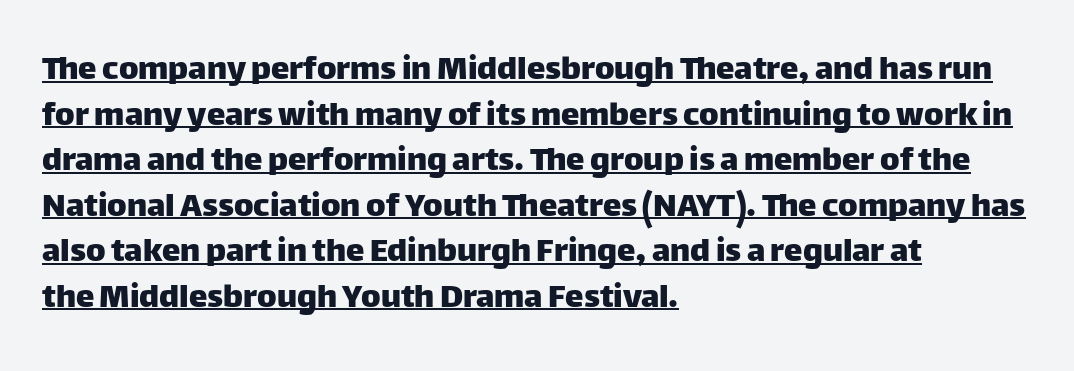
The image shows 37 px sans-serif type, upright; set left-aligned, line spacing 1.23x, normal letter spacing, underlined; low stroke contrast and a large x-height.
